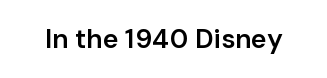
Q: Is the text bold? A: Semi-bold.
Q: Is the text italic (slanted)? A: No, it is upright.
Q: Is the text underlined? A: No.
Q: Is the spacing between letters normal or unusually wide? A: Normal.
